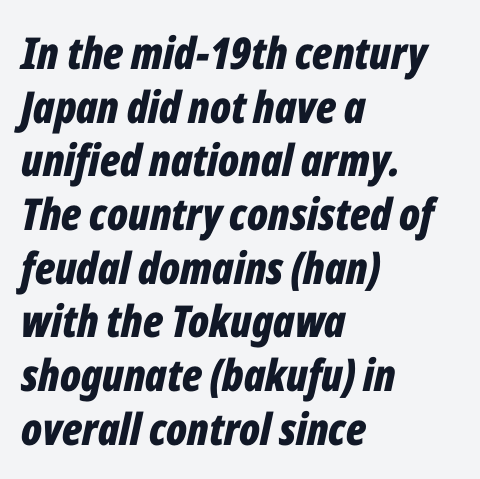
Q: Is the text bold? A: Yes.
Q: Is the text italic (slanted)? A: Yes, it leans right by about 12 degrees.
Q: Is the text underlined? A: No.
Q: How is the paragraph aligned? A: Left-aligned.
Q: Is the spacing between letters normal or unusually wide? A: Normal.
Q: Width (condensed, normal, or wide)? A: Condensed.
Q: Stroke contrast? A: Low.
Q: x-height? A: Medium.
Q: Monospaced? A: No.
